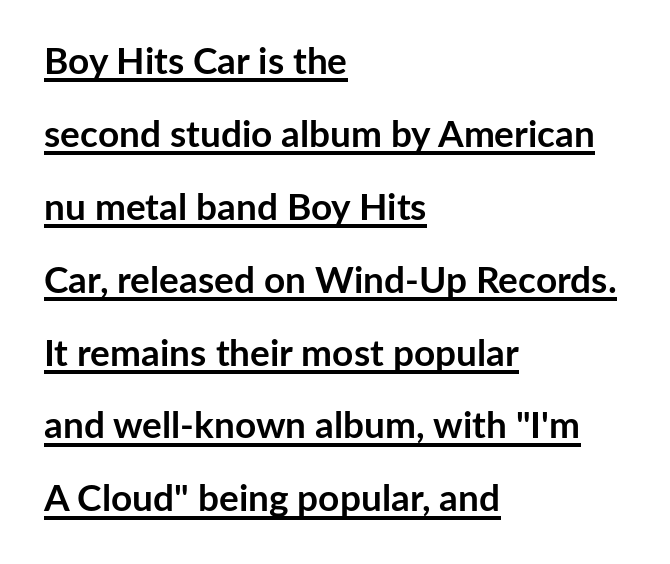
{"serif": "no", "italic": "no", "bold": "yes", "weight": "semibold", "width": "normal", "stroke_contrast": "low", "x_height": "medium", "monospaced": "no", "underline": "yes", "align": "left", "line_spacing": "loose", "line_spacing_ratio": 1.97, "letter_spacing": "normal", "letter_spacing_em": 0.0, "glyph_px": 37}
